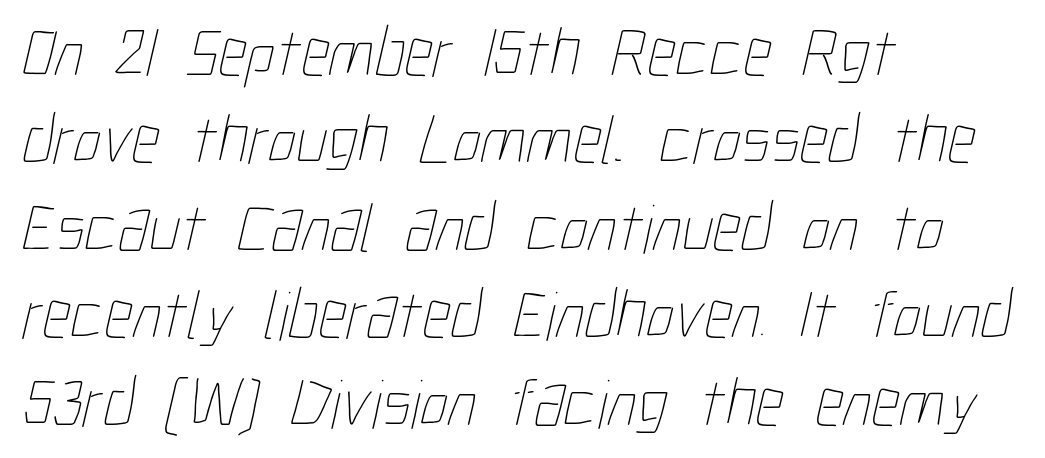
Q: Is the text bold? A: No.
Q: Is the text underlined? A: No.
Q: How is the paragraph aligned? A: Left-aligned.
Q: Is the spacing between letters normal or unusually wide? A: Normal.
Q: Is the spacing between lines tight, normal or loose? A: Normal.
Q: Width (condensed, normal, or wide)? A: Condensed.
Q: Stroke contrast? A: Low.
Q: x-height? A: Medium.
Q: Monospaced? A: No.
